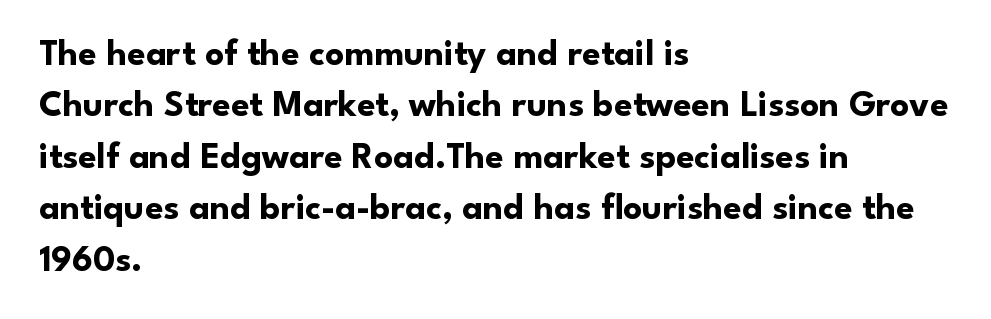
Weight check: bold — yes, fully. In CSS terms this would be text-align: left. Baseline-to-baseline distance is the conventional proportion of letter height. Is this a fixed-width face? No — the glyphs have proportional, varying widths. Descenders are the only things crossing below the line.
